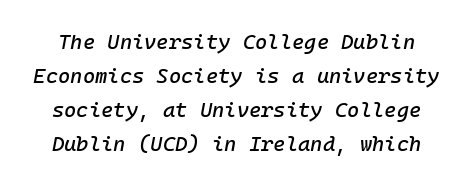
Q: Is the text italic (slanted)? A: Yes, it leans right by about 10 degrees.
Q: Is the text underlined? A: No.
Q: Is the spacing between letters normal or unusually wide? A: Normal.
Q: Is the spacing between lines tight, normal or loose? A: Normal.
